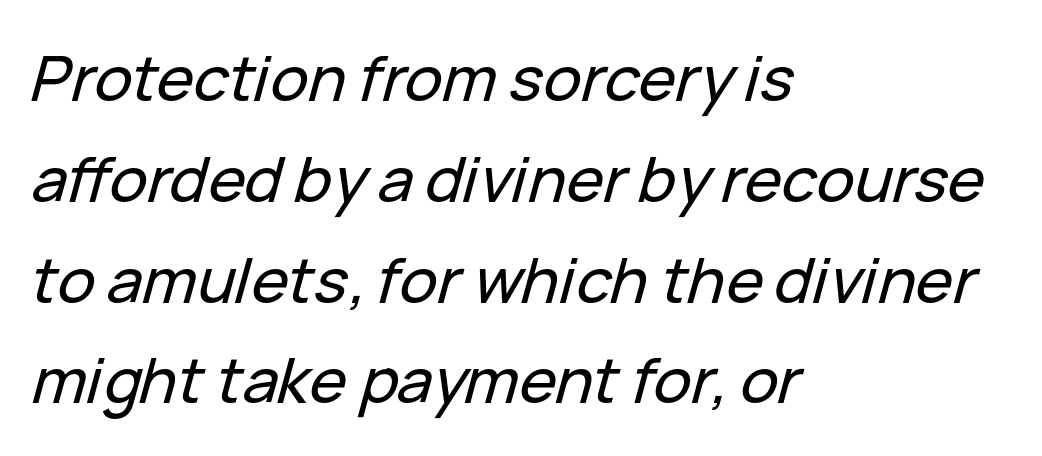
{"italic": "yes", "lean": "right", "slant_degrees": 15, "width": "normal", "stroke_contrast": "low", "x_height": "medium", "monospaced": "no", "underline": "no", "align": "left", "line_spacing": "normal", "line_spacing_ratio": 1.6, "letter_spacing": "normal", "letter_spacing_em": 0.0, "glyph_px": 63}
